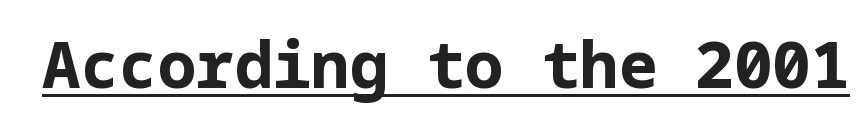
The image shows 64 px bold sans-serif type, upright; set normal letter spacing, underlined; low stroke contrast and a medium x-height.
